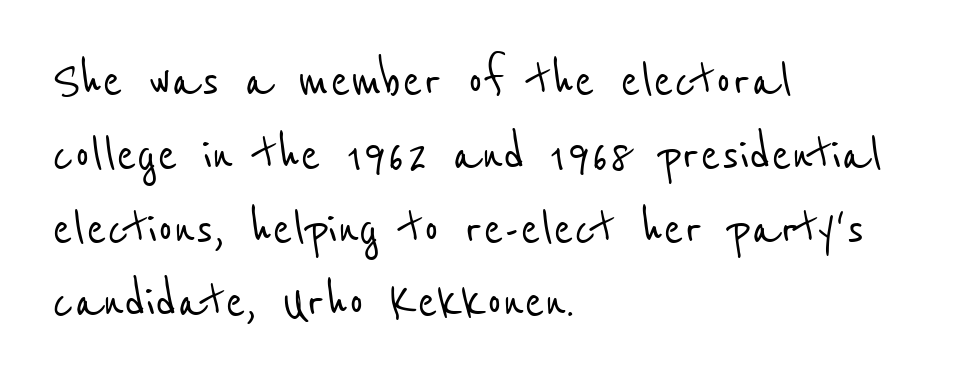
{"serif": "no", "width": "condensed", "stroke_contrast": "low", "x_height": "medium", "monospaced": "no", "underline": "no", "align": "left", "line_spacing_ratio": 1.23, "letter_spacing": "normal", "letter_spacing_em": 0.0, "glyph_px": 60}
